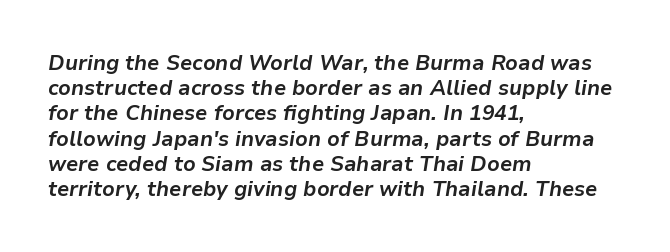
Here the glyphs are tracked normally, forming tight word shapes. The lines in this sample share a left origin and differ only in where they stop. Thick stems and heavy bowls — unmistakably bold. There's an unmistakable incline to the writing here. The string is rendered with underlining switched off.
